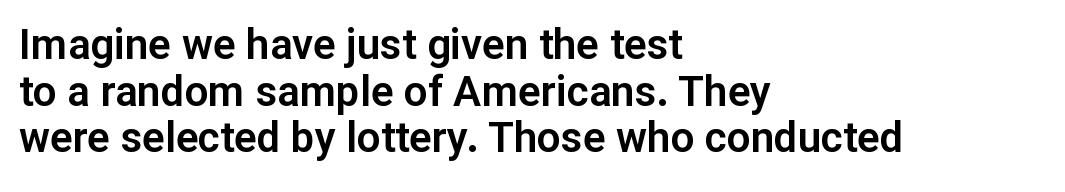
Nobody touched the tracking dial on this one. Horizontal bands of white between lines are thin slivers. Stroke terminals: plain, sans-serif. Honestly, there is no underline to notice here at all. Here the designer chose a conventional face with non-uniform glyph widths.
